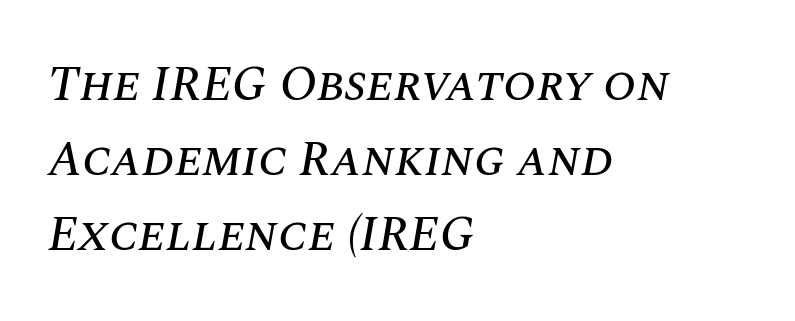
The glyphs are unaccompanied by any horizontal stroke below them. Left-aligned paragraph, ragged on the right. These lines keep a tight, regular rhythm from letter to letter. Looking at the ascenders, they clearly lean.
